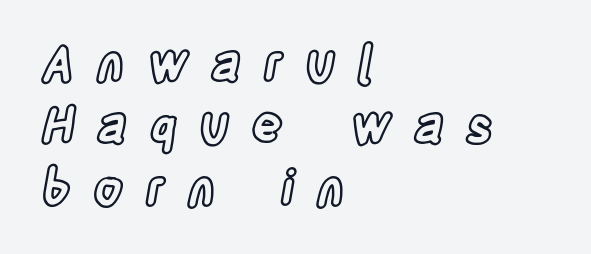
Q: Is the text italic (slanted)? A: Yes.
Q: Is the text underlined? A: No.
Q: How is the paragraph aligned? A: Left-aligned.
Q: Is the spacing between letters normal or unusually wide? A: Unusually wide.
Q: Is the spacing between lines tight, normal or loose? A: Normal.
Q: Width (condensed, normal, or wide)? A: Condensed.
Q: x-height? A: Large.
Q: Monospaced? A: No.
